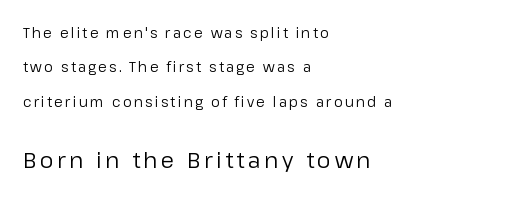
The image shows 22 px text type, upright; set left-aligned, loose line spacing (2.46x), not underlined; the second (bottom) block is 1.57x larger.
